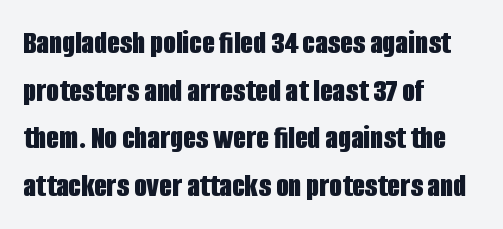
{"serif": "no", "italic": "no", "bold": "yes", "weight": "bold", "width": "condensed", "stroke_contrast": "low", "x_height": "large", "monospaced": "no", "underline": "no", "align": "left", "line_spacing": "normal", "line_spacing_ratio": 1.44, "letter_spacing": "normal", "letter_spacing_em": 0.0, "glyph_px": 33}
